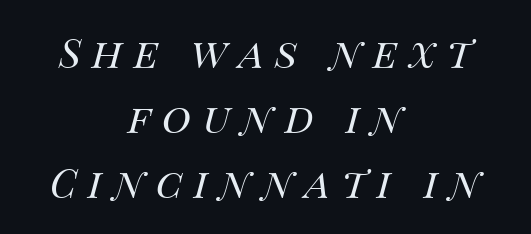
The whitespace from short lines is split evenly between both sides. Here the designer chose a conventional face with non-uniform glyph widths. The lettering tilts uniformly, giving the passage an italic look. Think standard paragraph weight, or any step lighter than that. The area under the type is left untouched.
